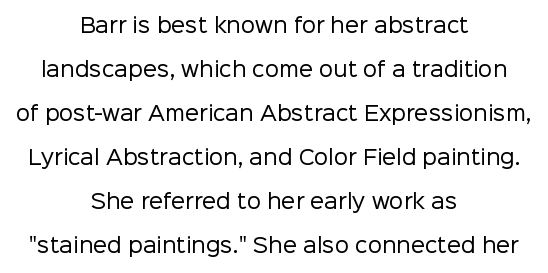
The image shows 20 px text type, upright; set centered, loose line spacing (2.2x), normal letter spacing, not underlined.
